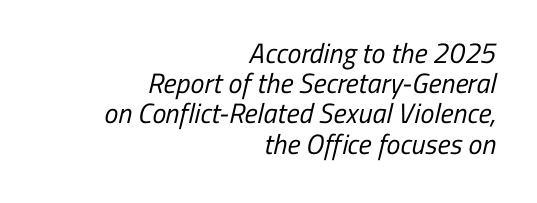
{"serif": "no", "bold": "no", "weight": "regular", "width": "condensed", "stroke_contrast": "low", "x_height": "medium", "monospaced": "no", "underline": "no", "align": "right", "line_spacing": "tight", "line_spacing_ratio": 1.08, "letter_spacing": "normal", "letter_spacing_em": 0.0, "glyph_px": 28}
